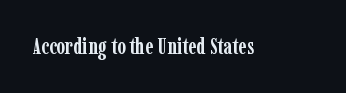
Q: Is the text bold? A: Yes.
Q: Is the text italic (slanted)? A: No, it is upright.
Q: Is the text underlined? A: No.
Q: Is the spacing between letters normal or unusually wide? A: Normal.
